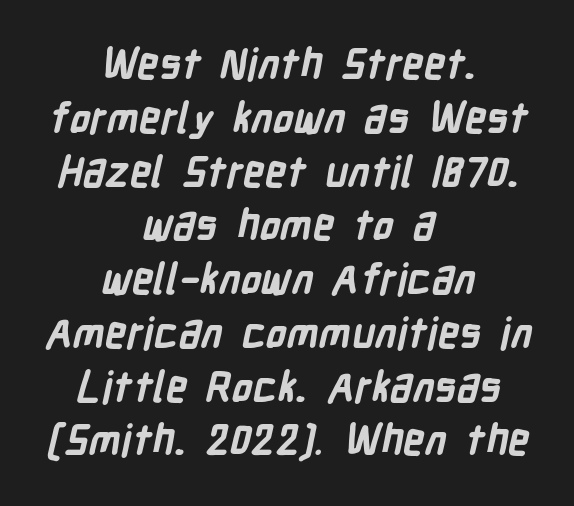
Is this a fixed-width face? No — the glyphs have proportional, varying widths. Honestly, there is no underline to notice here at all. The type family on display is of the sans-serif kind. Typesetter's note: full bold, strokes at maximum text heaviness. The block of text has a typical density, with ordinary space between rows. Observe the ordinary spacing: letters are neighbours, not strangers.
